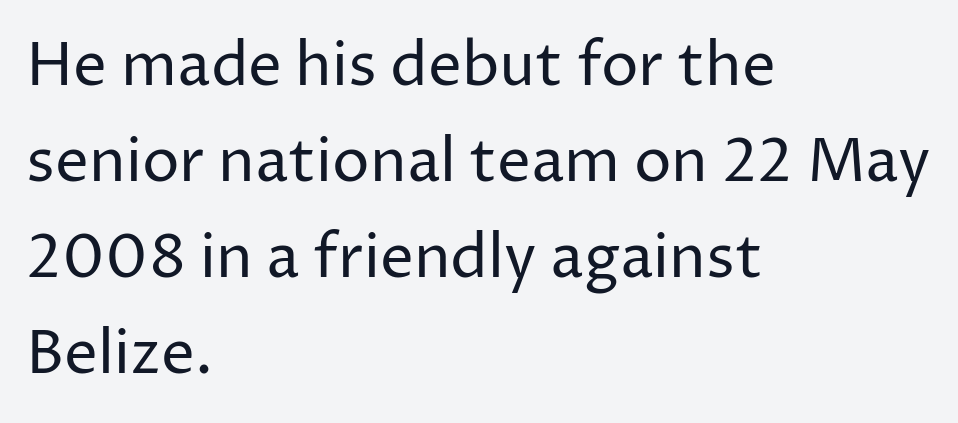
{"serif": "no", "italic": "no", "bold": "no", "weight": "regular", "width": "normal", "stroke_contrast": "low", "x_height": "medium", "monospaced": "no", "underline": "no", "align": "left", "line_spacing": "normal", "line_spacing_ratio": 1.6, "letter_spacing": "normal", "letter_spacing_em": 0.0, "glyph_px": 60}
